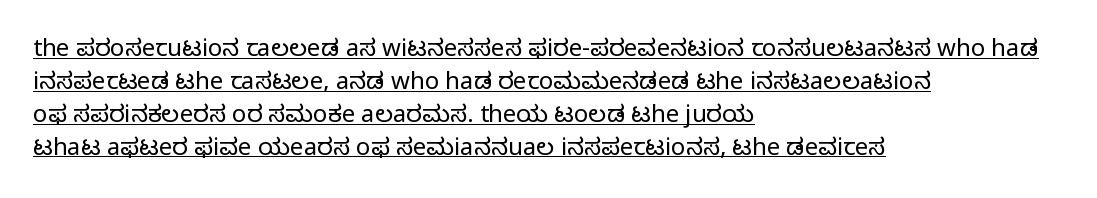
Q: Is the text bold? A: No.
Q: Is the text italic (slanted)? A: No, it is upright.
Q: Is the text underlined? A: Yes.
Q: How is the paragraph aligned? A: Left-aligned.
Q: Is the spacing between letters normal or unusually wide? A: Normal.
Q: Is the spacing between lines tight, normal or loose? A: Normal.
